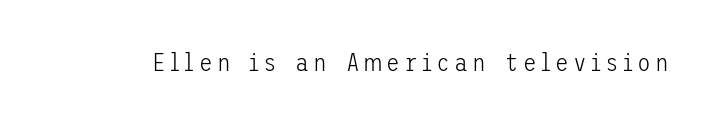
The type sits square on the baseline with zero lean. The strip under each line holds only bare page. Stroke thickness stays within the range of a standard reading face or lighter.
